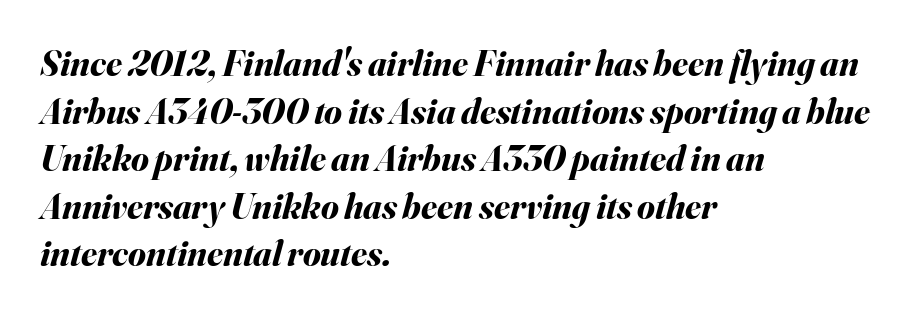
{"italic": "yes", "lean": "right", "slant_degrees": 16, "bold": "yes", "weight": "bold", "width": "normal", "stroke_contrast": "medium", "x_height": "small", "monospaced": "no", "underline": "no", "align": "left", "line_spacing": "normal", "line_spacing_ratio": 1.32, "letter_spacing": "normal", "letter_spacing_em": 0.0, "glyph_px": 36}
